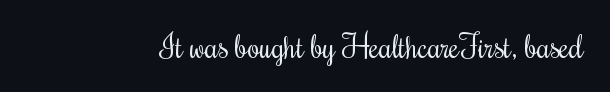
The rendering shows small feet on the letterforms — a serif design. Nobody drew a line under any word here. The rendering uses natural spacing where letterforms have individual widths. Bold? No — there's no thickening of the strokes.
